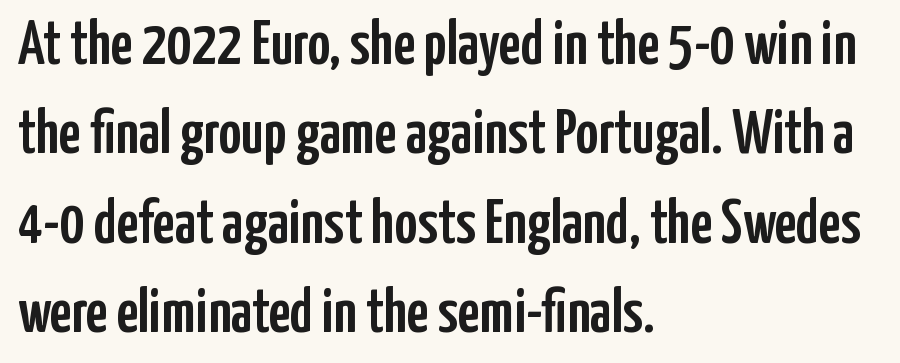
Q: Is the text italic (slanted)? A: No, it is upright.
Q: Is the typeface a serif or a sans-serif typeface? A: Sans-serif.
Q: Is the text underlined? A: No.
Q: How is the paragraph aligned? A: Left-aligned.
Q: Is the spacing between letters normal or unusually wide? A: Normal.
Q: Is the spacing between lines tight, normal or loose? A: Normal.
Q: Width (condensed, normal, or wide)? A: Condensed.
Q: Stroke contrast? A: Low.
Q: x-height? A: Medium.
Q: Monospaced? A: No.
